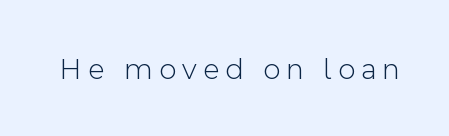
Q: Is the text bold? A: No.
Q: Is the text italic (slanted)? A: No, it is upright.
Q: Is the typeface a serif or a sans-serif typeface? A: Sans-serif.
Q: Is the text underlined? A: No.
Q: Is the spacing between letters normal or unusually wide? A: Unusually wide.
Q: Width (condensed, normal, or wide)? A: Normal.
Q: x-height? A: Medium.
Q: Monospaced? A: No.
